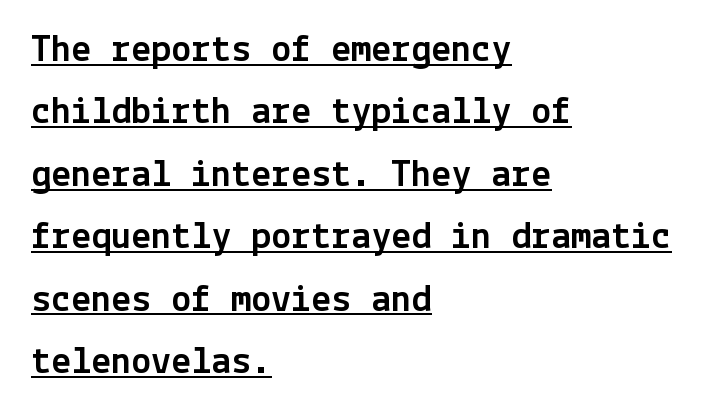
{"serif": "no", "italic": "no", "width": "normal", "x_height": "medium", "underline": "yes", "align": "left", "line_spacing": "normal", "line_spacing_ratio": 1.56, "letter_spacing": "normal", "letter_spacing_em": 0.0, "glyph_px": 40}
